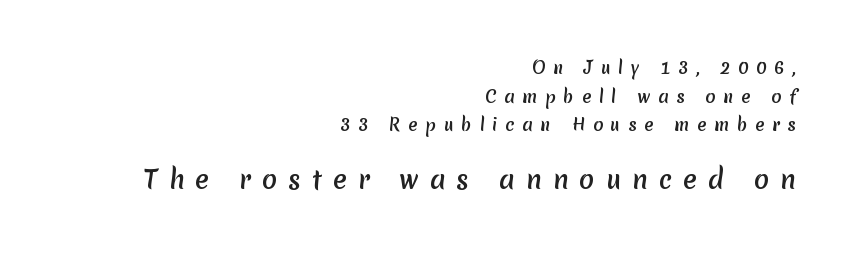
The image shows 25 px text type; set right-aligned, normal line spacing (1.68x), unusually wide letter spacing (+0.44 em), not underlined; the second (bottom) block is 1.47x larger.
